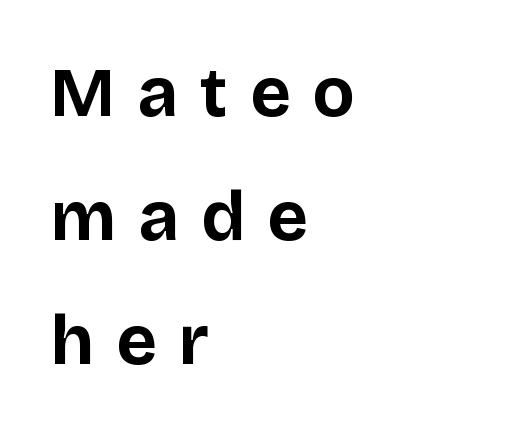
Q: Is the text bold? A: Yes.
Q: Is the text italic (slanted)? A: No, it is upright.
Q: Is the typeface a serif or a sans-serif typeface? A: Sans-serif.
Q: Is the text underlined? A: No.
Q: How is the paragraph aligned? A: Left-aligned.
Q: Is the spacing between letters normal or unusually wide? A: Unusually wide.
Q: Width (condensed, normal, or wide)? A: Normal.
Q: Stroke contrast? A: Low.
Q: x-height? A: Large.
Q: Monospaced? A: No.
